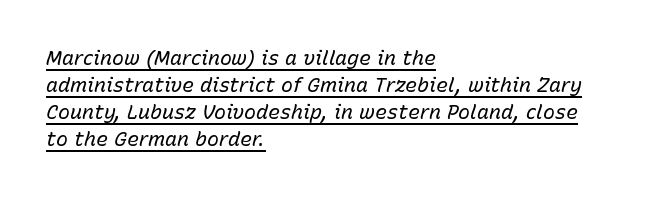
Q: Is the text bold? A: No.
Q: Is the text italic (slanted)? A: Yes, it leans right by about 15 degrees.
Q: Is the text underlined? A: Yes.
Q: How is the paragraph aligned? A: Left-aligned.
Q: Is the spacing between letters normal or unusually wide? A: Normal.
Q: Is the spacing between lines tight, normal or loose? A: Normal.
